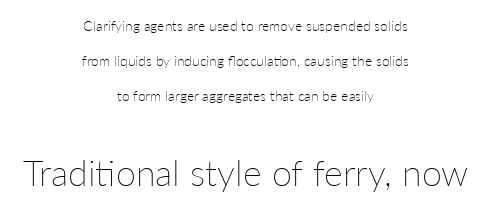
The specimen omits any rule beneath the text block's lines. These lines keep a tight, regular rhythm from letter to letter. Leading: increased. Heaviness? Minimal to ordinary, like unemphasized prose. Leftover space on each line is divided equally before and after the words. The letters in the lower block stand taller than those in the block above.
